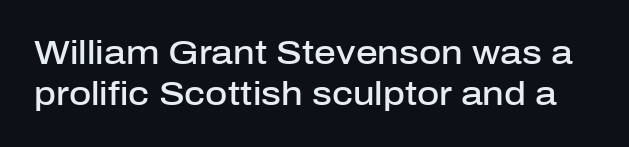
Q: Is the text bold? A: Semi-bold.
Q: Is the text italic (slanted)? A: No, it is upright.
Q: Is the typeface a serif or a sans-serif typeface? A: Sans-serif.
Q: Is the text underlined? A: No.
Q: Is the spacing between letters normal or unusually wide? A: Normal.
Q: Width (condensed, normal, or wide)? A: Normal.
Q: Stroke contrast? A: Low.
Q: x-height? A: Medium.
Q: Monospaced? A: No.
